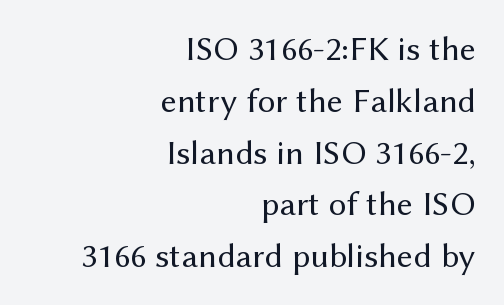
The image shows 35 px regular-weight sans-serif type, upright; set right-aligned, normal line spacing (1.48x), normal letter spacing, not underlined; medium stroke contrast and a medium x-height.
